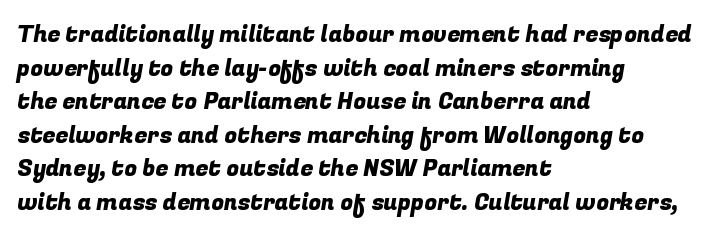
Q: Is the text underlined? A: No.
Q: How is the paragraph aligned? A: Left-aligned.
Q: Is the spacing between letters normal or unusually wide? A: Normal.
Q: Is the spacing between lines tight, normal or loose? A: Normal.
